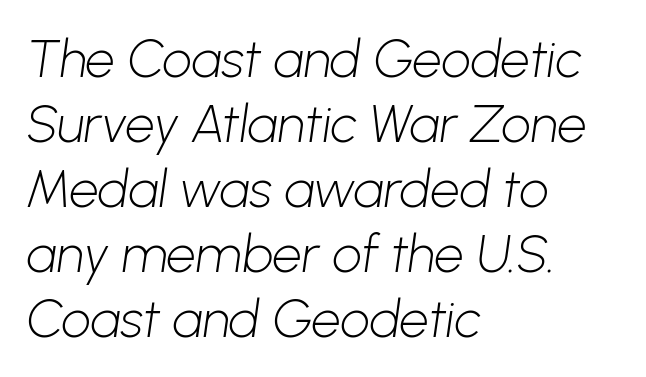
{"serif": "no", "bold": "no", "weight": "light", "width": "normal", "stroke_contrast": "low", "x_height": "medium", "monospaced": "no", "underline": "no", "align": "left", "line_spacing": "normal", "line_spacing_ratio": 1.25, "letter_spacing": "normal", "letter_spacing_em": 0.0, "glyph_px": 52}
